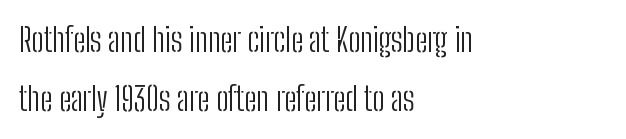
The image shows 33 px light, condensed sans-serif type, upright; set left-aligned, line spacing 1.8x, normal letter spacing, not underlined; low stroke contrast and a medium x-height.
